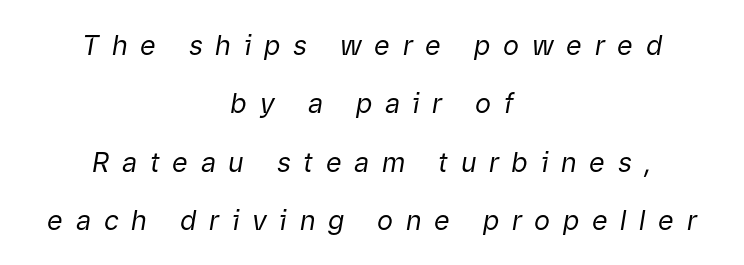
Q: Is the text bold? A: No.
Q: Is the text italic (slanted)? A: Yes, it leans right by about 9 degrees.
Q: Is the text underlined? A: No.
Q: How is the paragraph aligned? A: Centered.
Q: Is the spacing between letters normal or unusually wide? A: Unusually wide.
Q: Is the spacing between lines tight, normal or loose? A: Loose.
